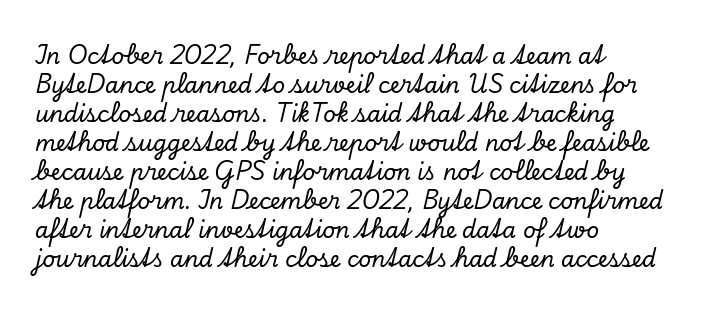
Q: Is the text italic (slanted)? A: Yes, it leans right by about 13 degrees.
Q: Is the text underlined? A: No.
Q: How is the paragraph aligned? A: Left-aligned.
Q: Is the spacing between letters normal or unusually wide? A: Normal.
Q: Is the spacing between lines tight, normal or loose? A: Normal.
